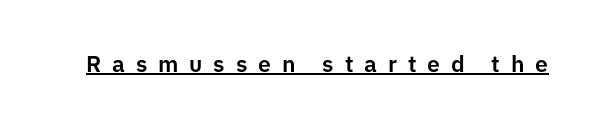
{"italic": "no", "underline": "yes", "letter_spacing": "wide", "letter_spacing_em": 0.47, "glyph_px": 23}
